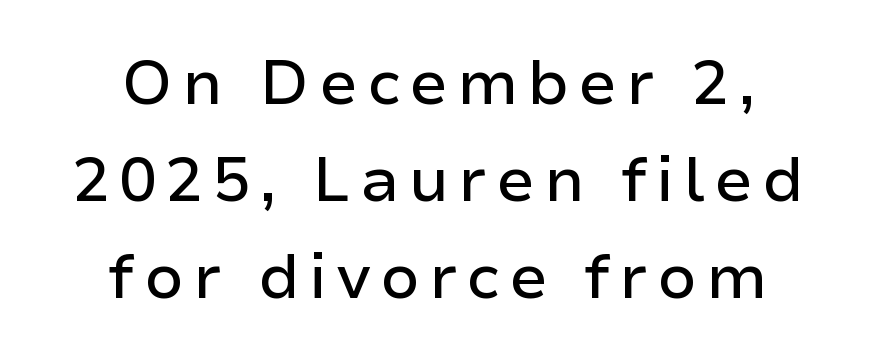
The passage shown stacks its lines at a standard gap. The letters stand straight up with perfectly vertical stems. You could not count columns in this text — the font is proportionally spaced. Descenders hang freely into open space. Horizontally, the lines are justified to the midpoint only. Font category for this specimen: sans-serif.
